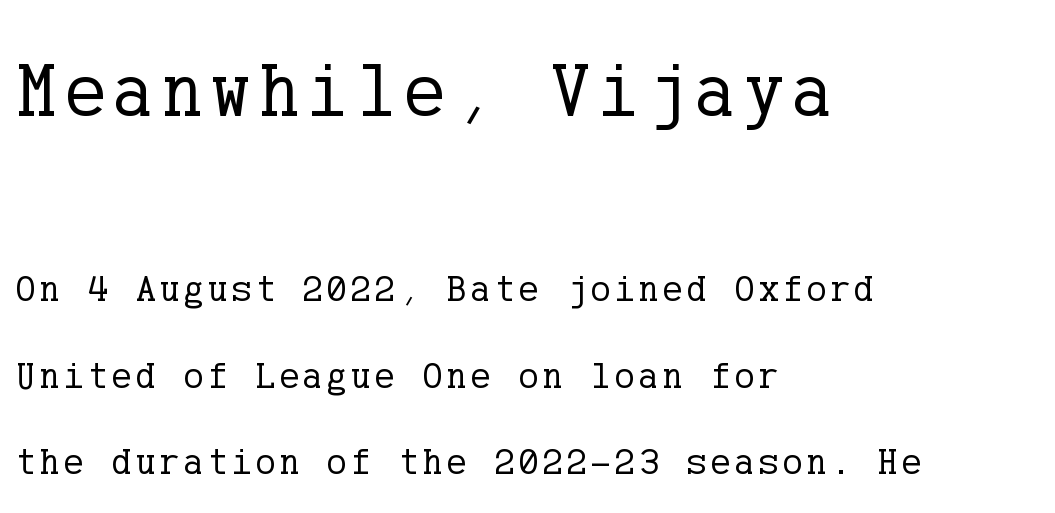
Q: Is the text bold? A: No.
Q: Is the text italic (slanted)? A: No, it is upright.
Q: Is the typeface a serif or a sans-serif typeface? A: Serif.
Q: Is the text underlined? A: No.
Q: How is the paragraph aligned? A: Left-aligned.
Q: Is the spacing between lines tight, normal or loose? A: Loose.
Q: Which block of text is set in a larger size, the first (top) or the second (bottom)? A: The first (top) one.
Q: Width (condensed, normal, or wide)? A: Normal.
Q: Stroke contrast? A: Low.
Q: x-height? A: Medium.
